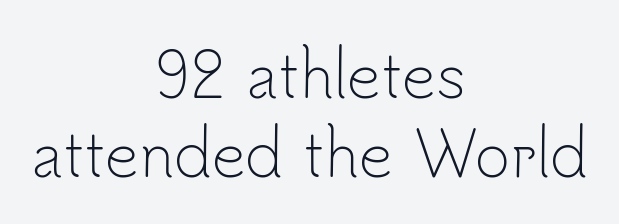
Q: Is the text bold? A: No.
Q: Is the text italic (slanted)? A: No, it is upright.
Q: Is the typeface a serif or a sans-serif typeface? A: Sans-serif.
Q: Is the text underlined? A: No.
Q: How is the paragraph aligned? A: Centered.
Q: Is the spacing between letters normal or unusually wide? A: Normal.
Q: Is the spacing between lines tight, normal or loose? A: Normal.
Q: Width (condensed, normal, or wide)? A: Normal.
Q: Stroke contrast? A: Low.
Q: x-height? A: Small.
Q: Monospaced? A: No.
